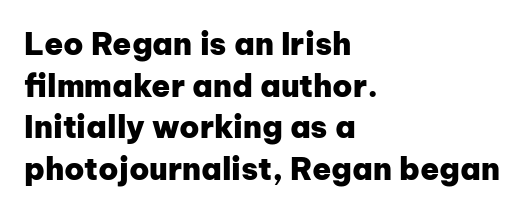
The image shows 31 px heavy sans-serif type, upright; set left-aligned, normal line spacing (1.34x), normal letter spacing, not underlined; low stroke contrast and a medium x-height.
